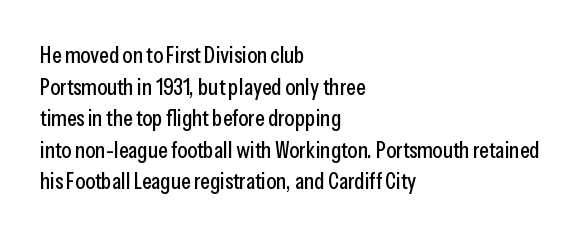
The letterforms sit shoulder to shoulder at normal distance. The paragraph has a hard left edge and a soft right edge. A clean baseline with only descenders dipping below it. No italicization has been applied; the sample stays upright.
